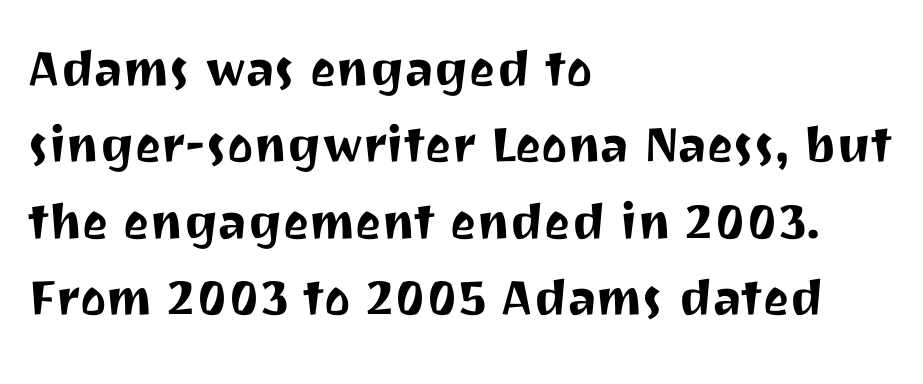
Is the letter spacing exaggerated? No — it looks like the ordinary default. The axis of the letterforms is exactly vertical. Bare-footed words on every line. All the whitespace from short lines collects on the right.
